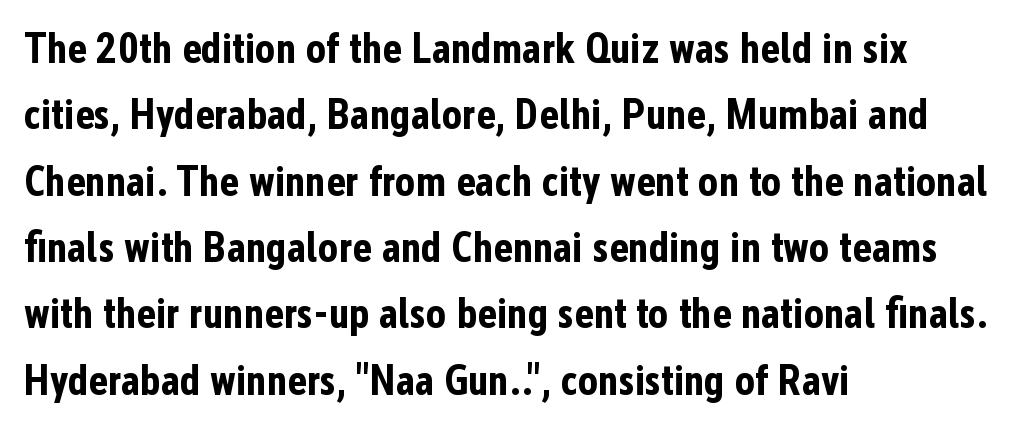
The paragraph has a hard left edge and a soft right edge. These lines were composed using upright roman letters. This is sans-serif lettering, the kind often seen on screens and signage. The typesetting leans heavy: a genuine bold. Whoever set this chose a conventional vertical rhythm.
